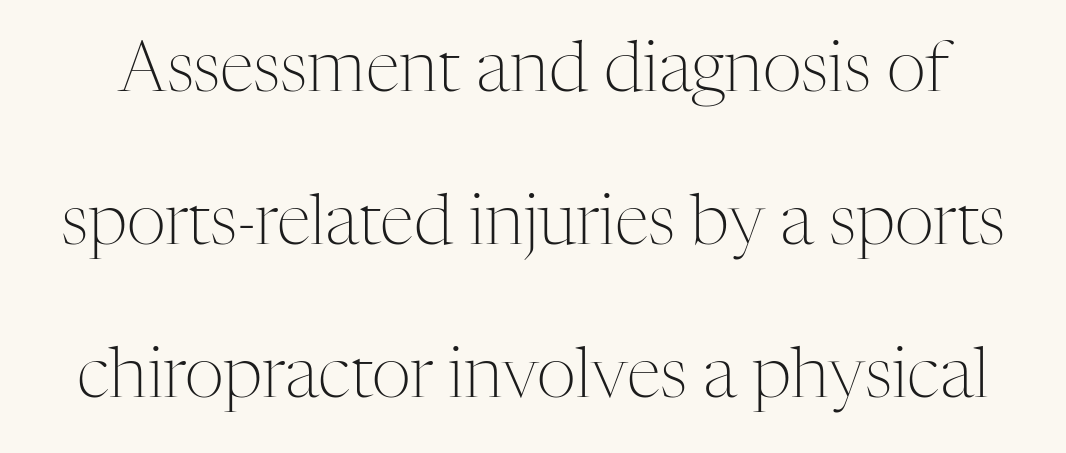
Letterform terminals end in serifs throughout the passage. Is this a heavy cut? Hardly; it is regular or lighter. What's the leading like? Stretched, with rows far apart. Character widths vary here, with narrow letters taking less room than wide ones. Vertical strokes here are truly vertical.
